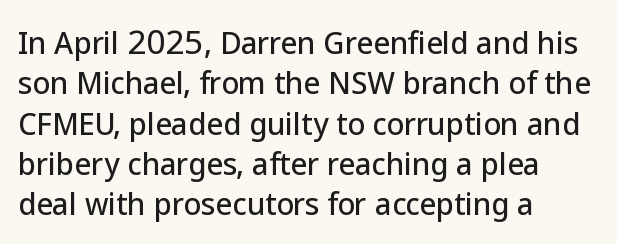
Q: Is the text italic (slanted)? A: No, it is upright.
Q: Is the typeface a serif or a sans-serif typeface? A: Sans-serif.
Q: Is the text underlined? A: No.
Q: How is the paragraph aligned? A: Left-aligned.
Q: Is the spacing between letters normal or unusually wide? A: Normal.
Q: Is the spacing between lines tight, normal or loose? A: Normal.
Q: Width (condensed, normal, or wide)? A: Normal.
Q: Stroke contrast? A: Low.
Q: x-height? A: Medium.
Q: Monospaced? A: No.
